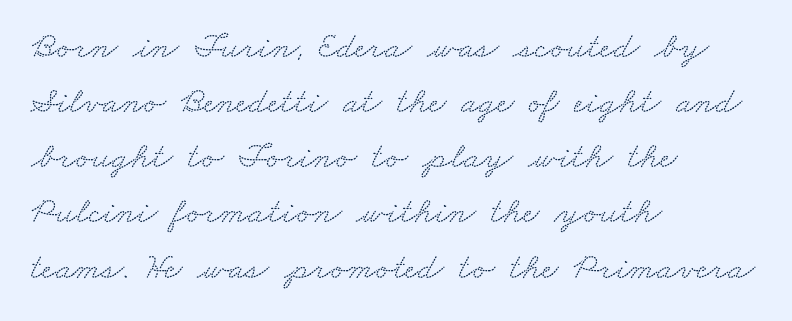
The zone under the glyphs is completely vacant. Left-aligned paragraph, ragged on the right. To sum up the face: it has serifs. Here the designer chose a conventional face with non-uniform glyph widths.
